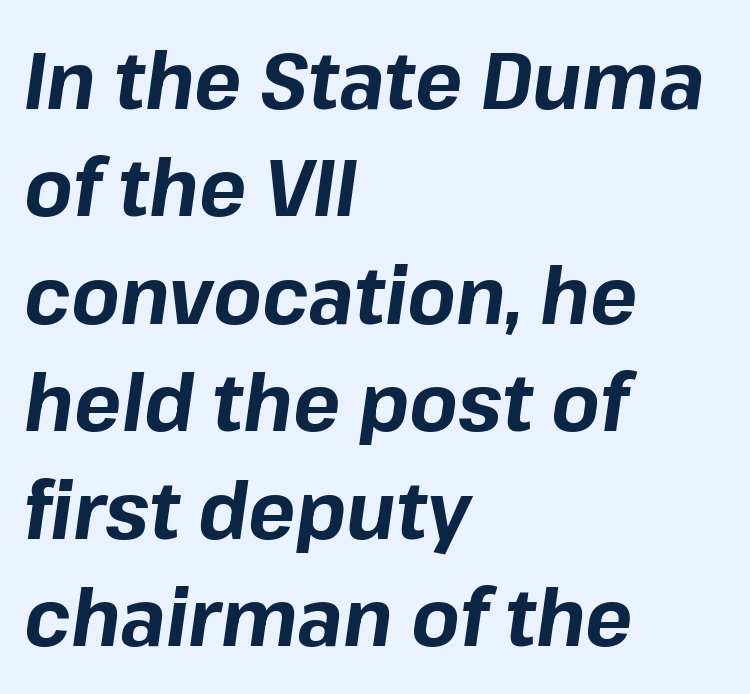
The image shows 79 px bold type, italic (leaning right); set left-aligned, normal line spacing (1.36x), normal letter spacing, not underlined; low stroke contrast and a medium x-height.
